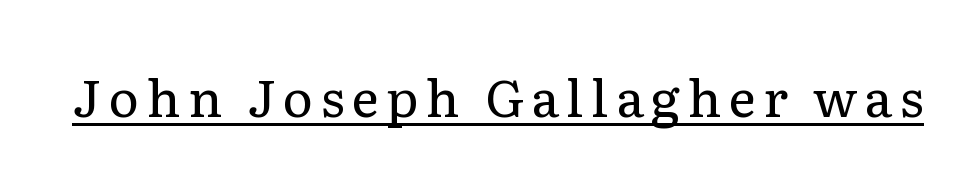
No chunkiness to these letters — they're not bold. The letters carry serifs — small finishing strokes at the ends of their stems. The specimen reads as upright at a glance. Notice how a bar underscores the lettering throughout.
